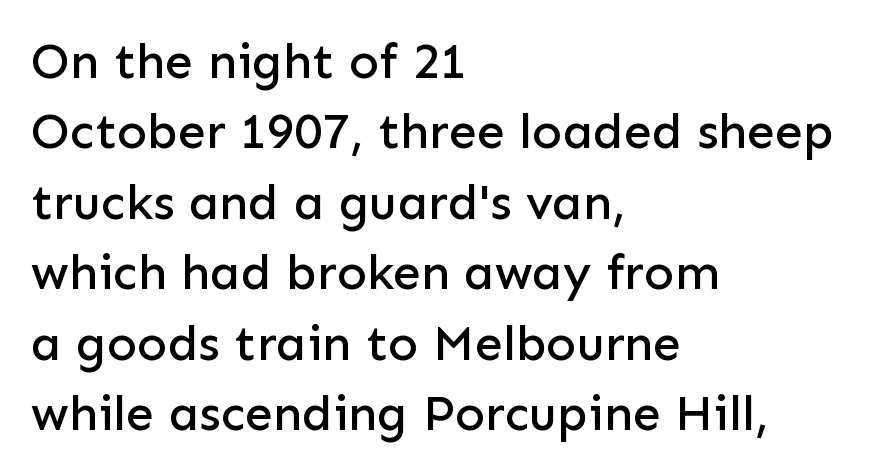
Q: Is the text italic (slanted)? A: No, it is upright.
Q: Is the typeface a serif or a sans-serif typeface? A: Sans-serif.
Q: Is the text underlined? A: No.
Q: How is the paragraph aligned? A: Left-aligned.
Q: Is the spacing between letters normal or unusually wide? A: Normal.
Q: Is the spacing between lines tight, normal or loose? A: Normal.
Q: Width (condensed, normal, or wide)? A: Normal.
Q: Stroke contrast? A: Low.
Q: x-height? A: Medium.
Q: Monospaced? A: No.
